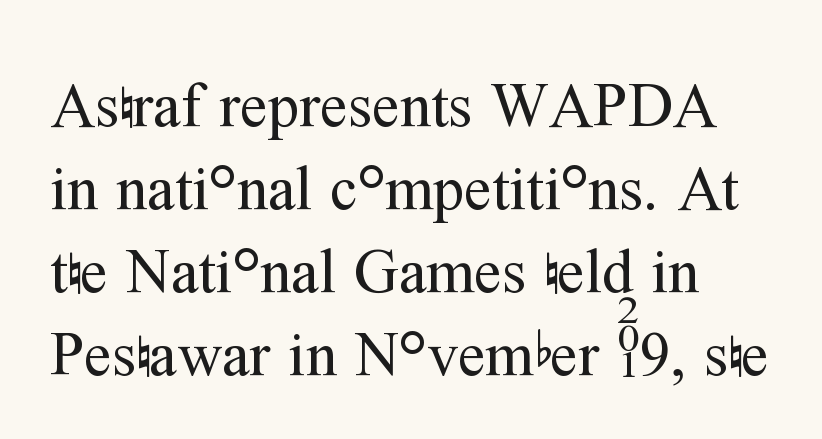
Type style note: has serifs. Line spacing here is normal. This sample uses an upright cut, with every glyph sitting square on the baseline. This rendering leaves character spacing at its baseline value. A typesetter would call this proportional, since set widths differ per character. Glance below the letters and you will spot only blank space.
